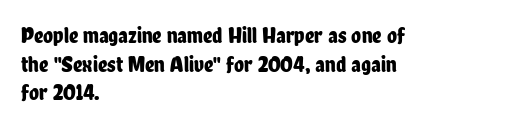
Q: Is the text italic (slanted)? A: No, it is upright.
Q: Is the text underlined? A: No.
Q: How is the paragraph aligned? A: Left-aligned.
Q: Is the spacing between letters normal or unusually wide? A: Normal.
Q: Is the spacing between lines tight, normal or loose? A: Normal.
